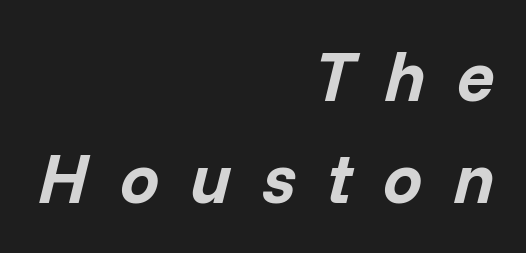
Q: Is the text bold? A: Yes.
Q: Is the text italic (slanted)? A: Yes, it leans right by about 14 degrees.
Q: Is the text underlined? A: No.
Q: How is the paragraph aligned? A: Right-aligned.
Q: Is the spacing between letters normal or unusually wide? A: Unusually wide.
Q: Is the spacing between lines tight, normal or loose? A: Normal.
Q: Width (condensed, normal, or wide)? A: Normal.
Q: Stroke contrast? A: Low.
Q: x-height? A: Medium.
Q: Monospaced? A: No.
